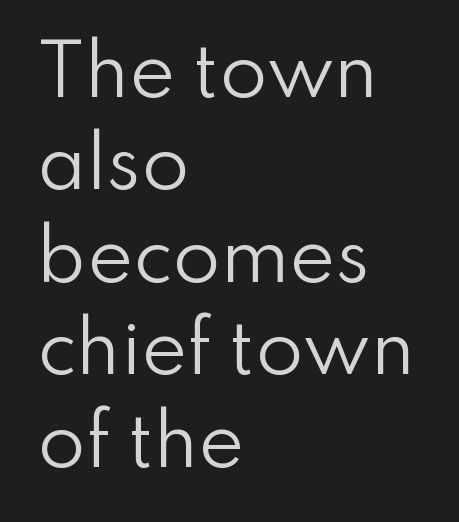
Nope, no serifs anywhere on these letters. These lines keep a tight, regular rhythm from letter to letter. These lines are rendered in a variable-pitch font. The specimen reads as upright at a glance. Teacher's note: observe the even left margin — that is flush-left alignment.
